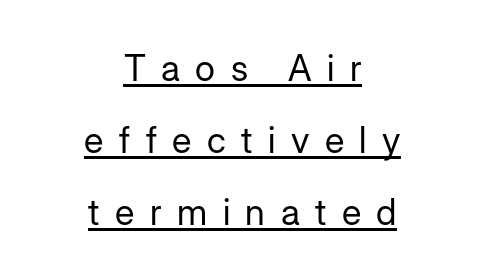
Q: Is the text bold? A: No.
Q: Is the text italic (slanted)? A: No, it is upright.
Q: Is the typeface a serif or a sans-serif typeface? A: Sans-serif.
Q: Is the text underlined? A: Yes.
Q: How is the paragraph aligned? A: Centered.
Q: Is the spacing between letters normal or unusually wide? A: Unusually wide.
Q: Is the spacing between lines tight, normal or loose? A: Loose.
Q: Width (condensed, normal, or wide)? A: Normal.
Q: Stroke contrast? A: Low.
Q: x-height? A: Medium.
Q: Monospaced? A: No.
